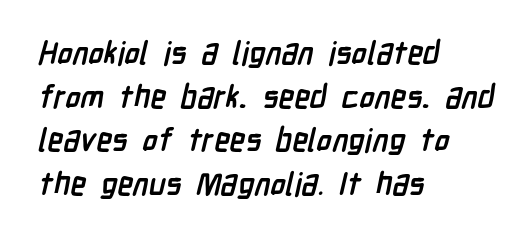
{"serif": "no", "bold": "yes", "weight": "semibold", "width": "condensed", "stroke_contrast": "low", "x_height": "medium", "monospaced": "no", "underline": "no", "align": "left", "line_spacing": "normal", "line_spacing_ratio": 1.36, "letter_spacing": "normal", "letter_spacing_em": 0.0, "glyph_px": 32}
